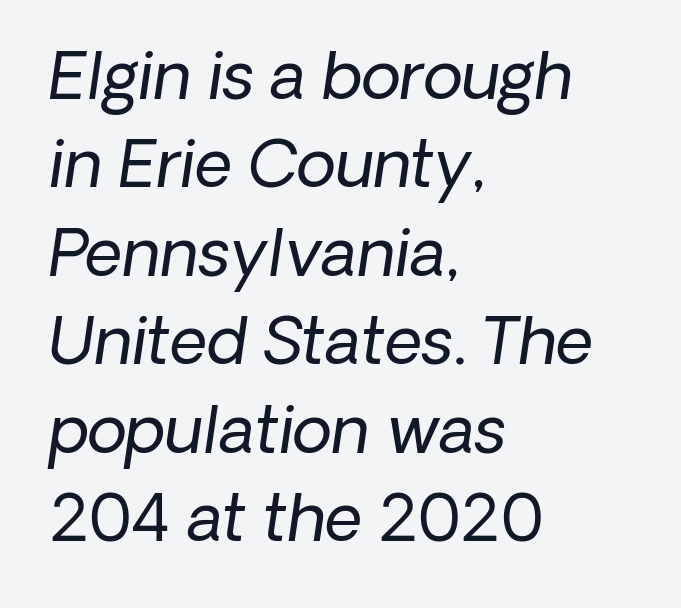
Weight: not bold — regular or lighter. This rendering uses left alignment, leaving the right contour irregular. Each letter keeps its own natural width here, so spacing adapts to shape. Bare-footed words on every line. The leading is moderate, giving the passage an even texture.
